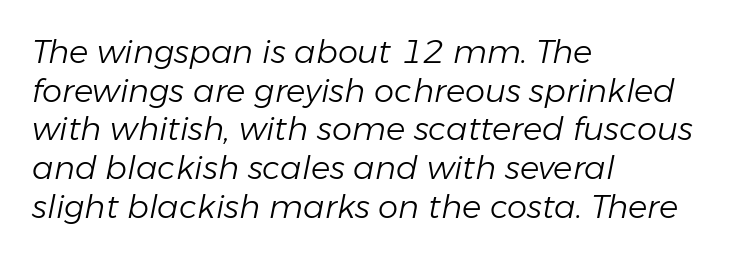
The image shows 32 px light type, italic (leaning right); set left-aligned, line spacing 1.21x, normal letter spacing, not underlined; low stroke contrast and a medium x-height.
